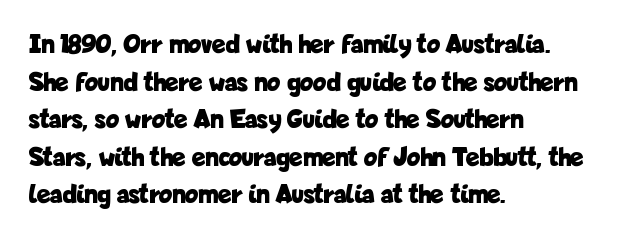
Q: Is the text bold? A: Yes.
Q: Is the text italic (slanted)? A: No, it is upright.
Q: Is the typeface a serif or a sans-serif typeface? A: Sans-serif.
Q: Is the text underlined? A: No.
Q: How is the paragraph aligned? A: Left-aligned.
Q: Is the spacing between letters normal or unusually wide? A: Normal.
Q: Is the spacing between lines tight, normal or loose? A: Normal.
Q: Width (condensed, normal, or wide)? A: Condensed.
Q: Stroke contrast? A: Low.
Q: x-height? A: Medium.
Q: Monospaced? A: No.
